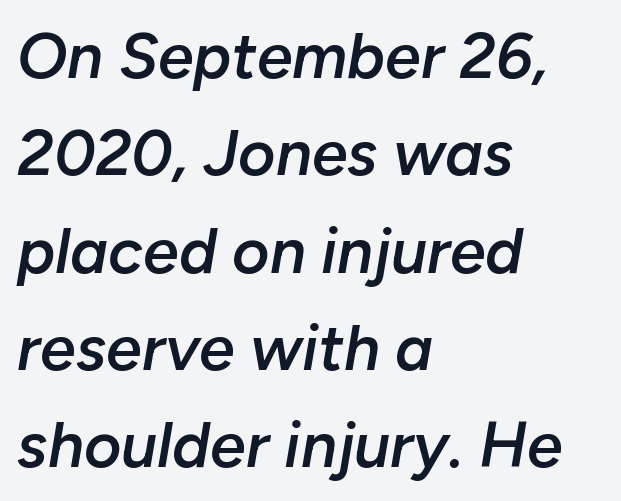
Nobody touched the tracking dial on this one. The block of text has a typical density, with ordinary space between rows. The lines in this sample share a left origin and differ only in where they stop. Each row of text sits above clean, open space.
